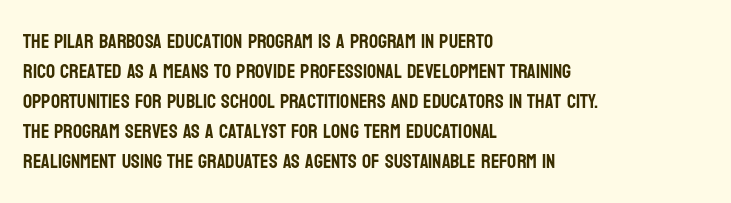
{"italic": "no", "underline": "no", "align": "left", "line_spacing": "normal", "line_spacing_ratio": 1.5, "letter_spacing": "normal", "letter_spacing_em": 0.0, "glyph_px": 20}
